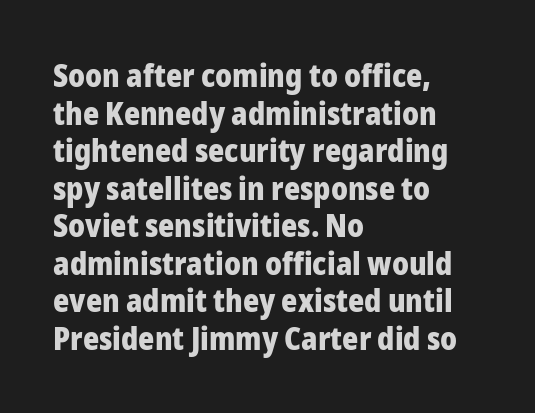
Q: Is the text bold? A: Yes.
Q: Is the text italic (slanted)? A: No, it is upright.
Q: Is the typeface a serif or a sans-serif typeface? A: Sans-serif.
Q: Is the text underlined? A: No.
Q: How is the paragraph aligned? A: Left-aligned.
Q: Is the spacing between letters normal or unusually wide? A: Normal.
Q: Width (condensed, normal, or wide)? A: Normal.
Q: Stroke contrast? A: Low.
Q: x-height? A: Medium.
Q: Monospaced? A: No.
